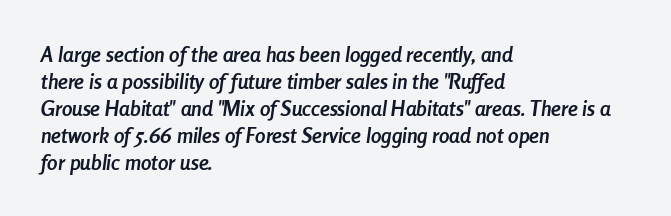
The image shows 21 px bold type, italic (leaning right); set left-aligned, normal line spacing (1.28x), normal letter spacing, not underlined.
